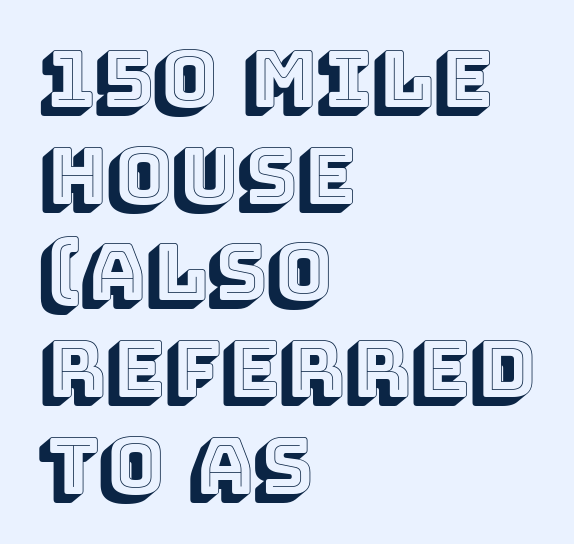
Q: Is the text italic (slanted)? A: No, it is upright.
Q: Is the text underlined? A: No.
Q: How is the paragraph aligned? A: Left-aligned.
Q: Is the spacing between letters normal or unusually wide? A: Normal.
Q: Width (condensed, normal, or wide)? A: Normal.
Q: x-height? A: Large.
Q: Monospaced? A: No.
